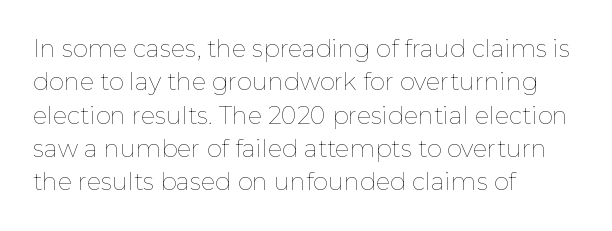
{"italic": "no", "bold": "no", "underline": "no", "align": "left", "line_spacing": "normal", "line_spacing_ratio": 1.39, "letter_spacing": "normal", "letter_spacing_em": 0.0, "glyph_px": 24}
